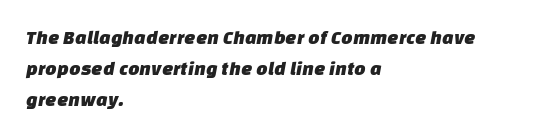
{"underline": "no", "align": "left", "line_spacing": "normal", "line_spacing_ratio": 1.54, "letter_spacing": "normal", "letter_spacing_em": 0.0, "glyph_px": 20}
